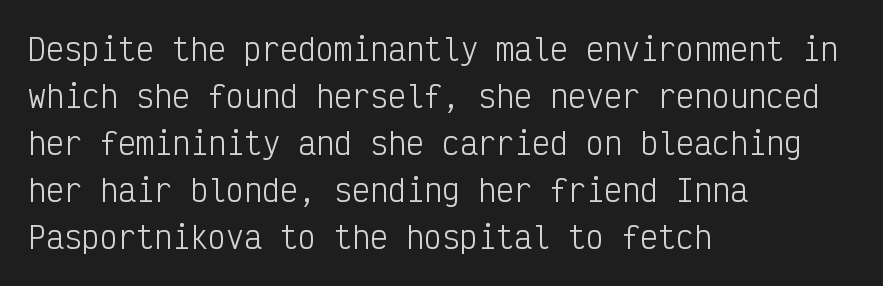
The image shows 30 px light, condensed sans-serif type, upright, monospaced; set left-aligned, normal line spacing (1.57x), normal letter spacing, not underlined; low stroke contrast and a medium x-height.
